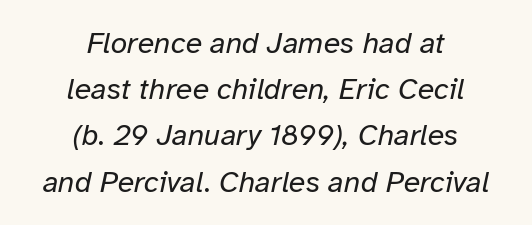
Vertical stems look standard width or narrower in stroke. Would a proofreader flag this as italicized? Yes. Baseline-to-baseline distance is the conventional proportion of letter height. Is the letter spacing exaggerated? No — it looks like the ordinary default. You could not count columns in this text — the font is proportionally spaced.
